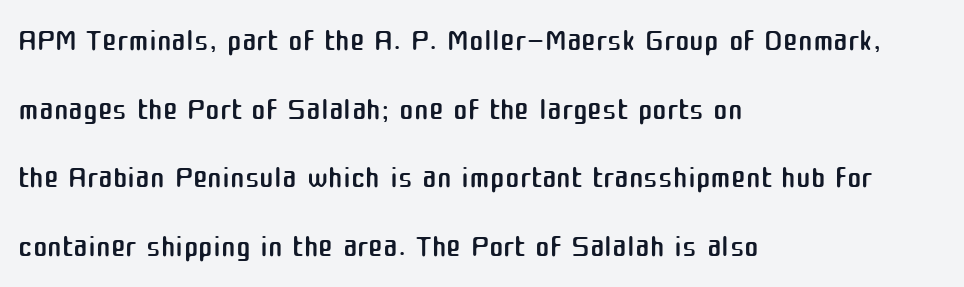
Q: Is the text bold? A: No.
Q: Is the text italic (slanted)? A: No, it is upright.
Q: Is the typeface a serif or a sans-serif typeface? A: Sans-serif.
Q: Is the text underlined? A: No.
Q: How is the paragraph aligned? A: Left-aligned.
Q: Is the spacing between letters normal or unusually wide? A: Normal.
Q: Is the spacing between lines tight, normal or loose? A: Normal.
Q: Width (condensed, normal, or wide)? A: Normal.
Q: Stroke contrast? A: Medium.
Q: x-height? A: Medium.
Q: Monospaced? A: No.
